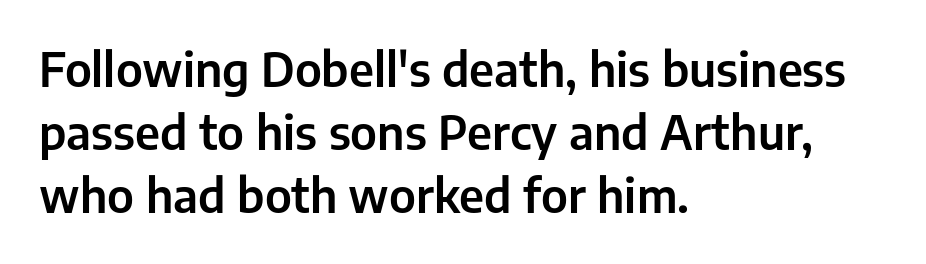
Q: Is the text italic (slanted)? A: No, it is upright.
Q: Is the typeface a serif or a sans-serif typeface? A: Sans-serif.
Q: Is the text underlined? A: No.
Q: How is the paragraph aligned? A: Left-aligned.
Q: Is the spacing between letters normal or unusually wide? A: Normal.
Q: Is the spacing between lines tight, normal or loose? A: Normal.
Q: Width (condensed, normal, or wide)? A: Normal.
Q: Stroke contrast? A: Low.
Q: x-height? A: Medium.
Q: Monospaced? A: No.
